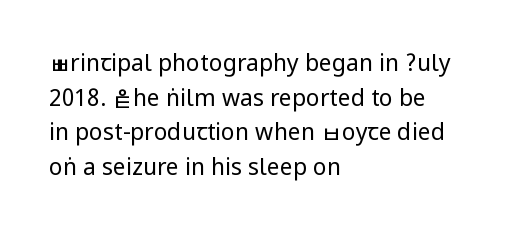
Q: Is the text bold? A: No.
Q: Is the text italic (slanted)? A: No, it is upright.
Q: Is the text underlined? A: No.
Q: How is the paragraph aligned? A: Left-aligned.
Q: Is the spacing between letters normal or unusually wide? A: Normal.
Q: Is the spacing between lines tight, normal or loose? A: Normal.
